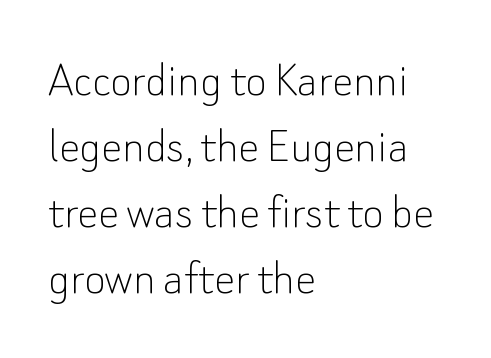
The image shows 52 px thin sans-serif type, upright; set left-aligned, normal line spacing (1.27x), normal letter spacing, not underlined; low stroke contrast and a small x-height.
